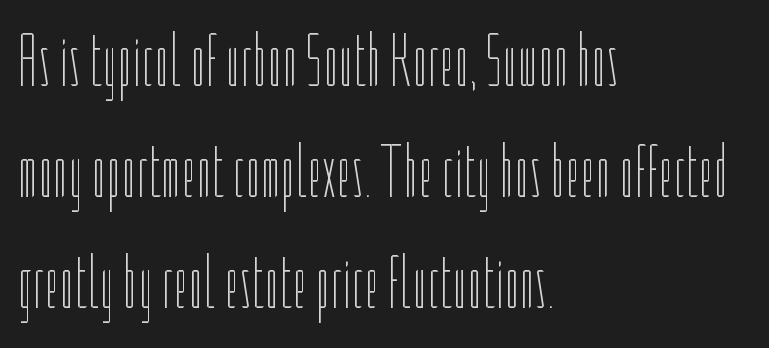
The image shows 76 px thin, condensed type, upright; set left-aligned, normal line spacing (1.46x), normal letter spacing, not underlined; low stroke contrast and a medium x-height.
